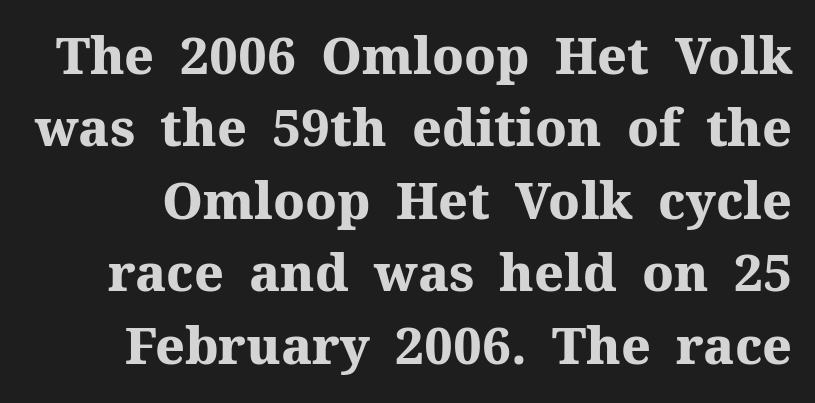
{"serif": "yes", "italic": "no", "bold": "yes", "weight": "heavy", "width": "normal", "stroke_contrast": "medium", "x_height": "medium", "monospaced": "no", "underline": "no", "line_spacing": "normal", "line_spacing_ratio": 1.42, "letter_spacing": "normal", "letter_spacing_em": 0.0, "glyph_px": 51}
